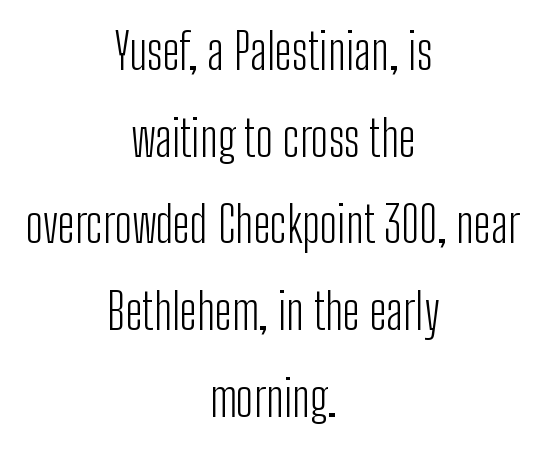
Q: Is the text bold? A: No.
Q: Is the text italic (slanted)? A: No, it is upright.
Q: Is the typeface a serif or a sans-serif typeface? A: Sans-serif.
Q: Is the text underlined? A: No.
Q: How is the paragraph aligned? A: Centered.
Q: Is the spacing between letters normal or unusually wide? A: Normal.
Q: Width (condensed, normal, or wide)? A: Condensed.
Q: Stroke contrast? A: Low.
Q: x-height? A: Medium.
Q: Monospaced? A: No.
